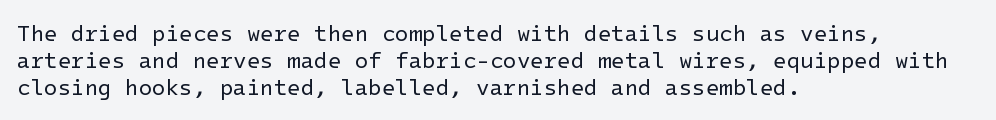
{"italic": "no", "bold": "no", "underline": "no", "align": "left", "line_spacing_ratio": 1.23, "letter_spacing": "normal", "letter_spacing_em": 0.0, "glyph_px": 22}
